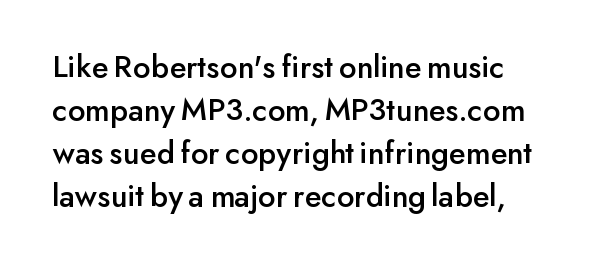
Are there feet on the stems? There aren't — it's a sans. The horizontal fit of the characters is conventional and even. Think of a printed novel: that variable character pitch is what you see here. Glance below the letters and you will spot only blank space. The type sits square on the baseline with zero lean.
